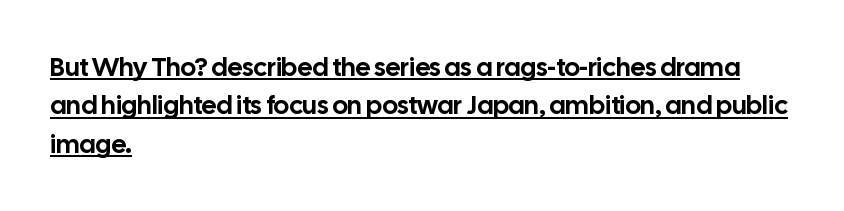
The image shows 26 px text type, upright; set left-aligned, normal line spacing (1.48x), normal letter spacing, underlined.
